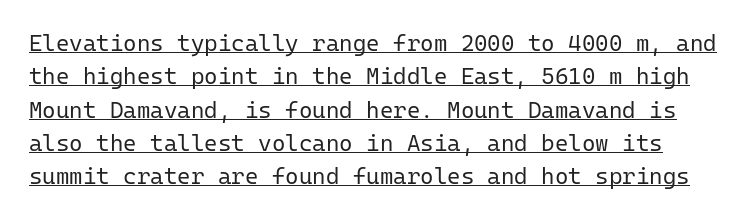
A baseline rule has been typeset under these characters. Heft: none added — not bold. No extra tracking has been applied to these lines. Interline gaps are of average width in this sample. Notice how the stems are strictly vertical — no italics here.
